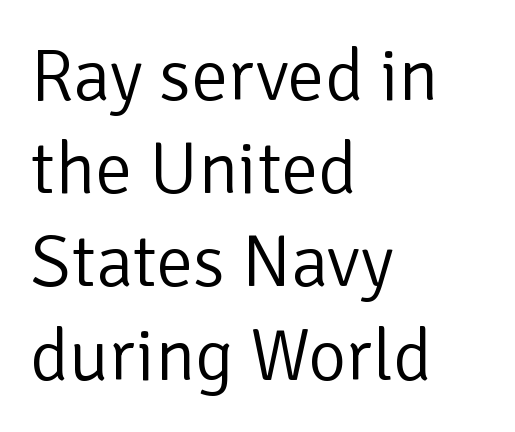
Decoration check: the copy has no underline. Horizontal bands of white between lines are of average thickness. Is the letter spacing exaggerated? No — it looks like the ordinary default. The designer went with a sans here, leaving each stem footless.
